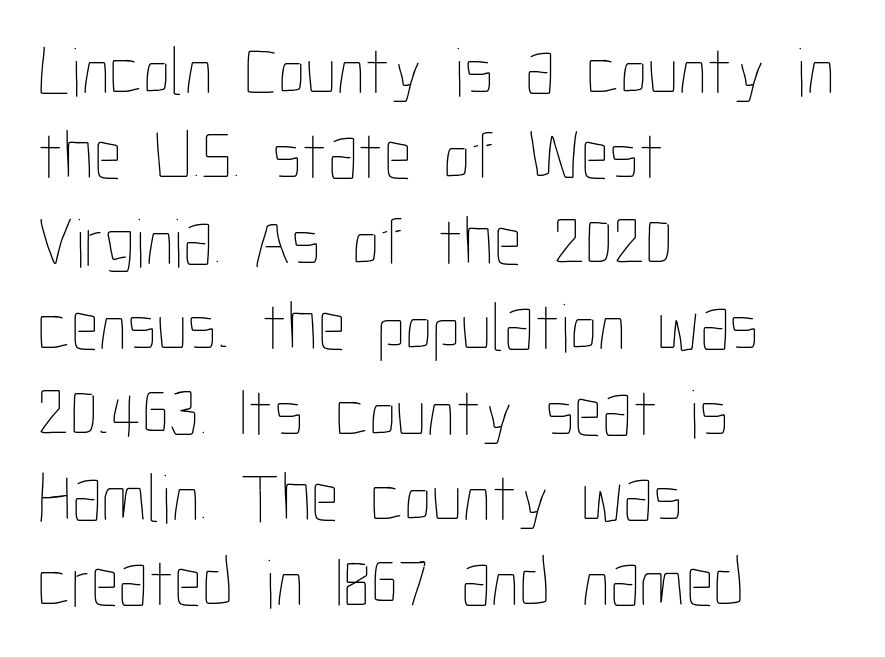
The font sits on the lighter half of the weight spectrum, regular included. Students, note that the glyphs here touch the page at normal intervals. If you drew a line through each stem, it would be perfectly vertical. Varying glyph widths throughout — classic text-font behaviour.
